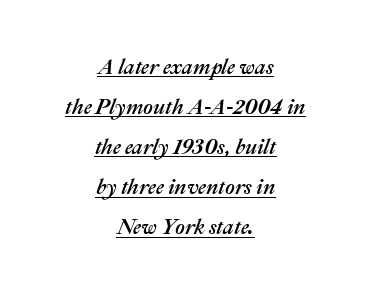
The typography opts for an oblique posture over an upright one. Somebody hit Ctrl+U on this one — the words are underlined. Where is the straight margin? There isn't one; the lines are centered. How would I describe the line gaps? Wide and relaxed. Tracking here is standard; glyphs follow each other at the usual distance.
